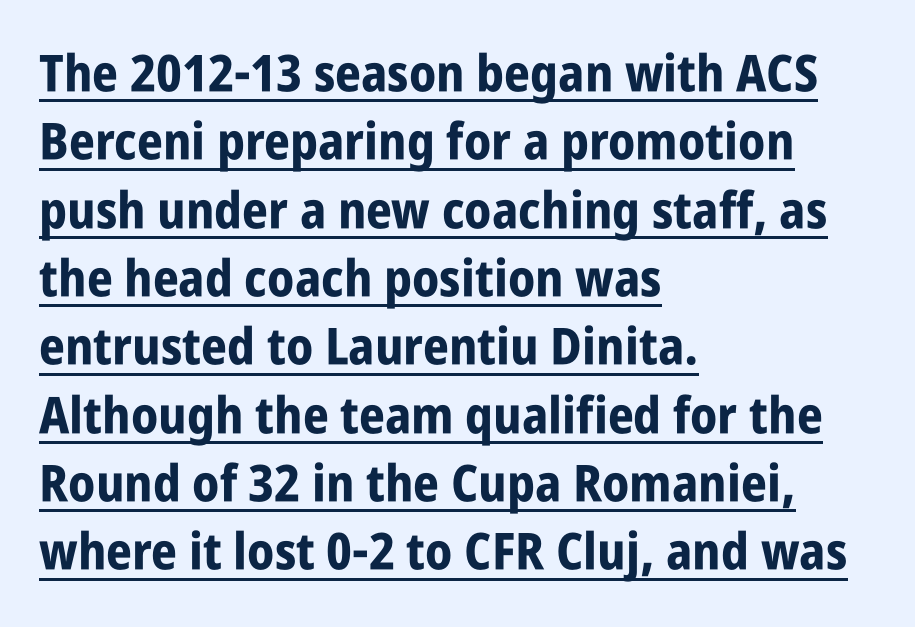
The image shows 51 px bold, condensed sans-serif type, upright; set left-aligned, normal line spacing (1.34x), normal letter spacing, underlined; low stroke contrast and a large x-height.
